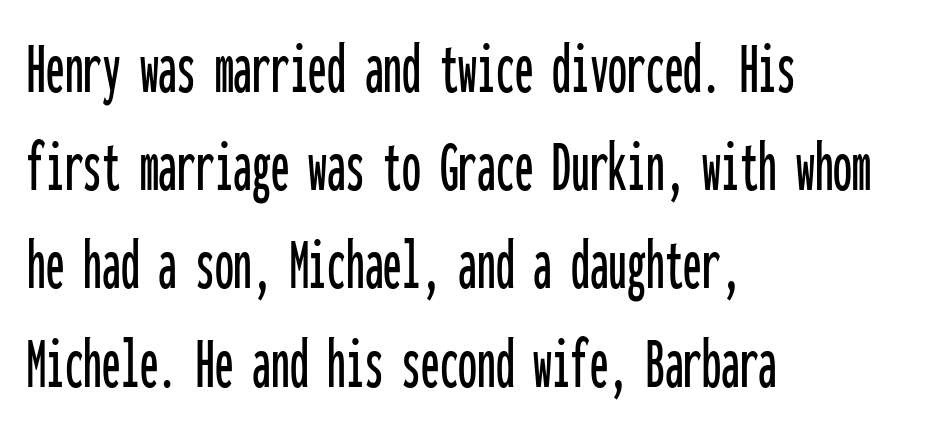
{"serif": "no", "italic": "no", "width": "condensed", "stroke_contrast": "low", "x_height": "medium", "monospaced": "yes", "underline": "no", "align": "left", "line_spacing": "normal", "line_spacing_ratio": 1.31, "letter_spacing": "normal", "letter_spacing_em": 0.0, "glyph_px": 75}
